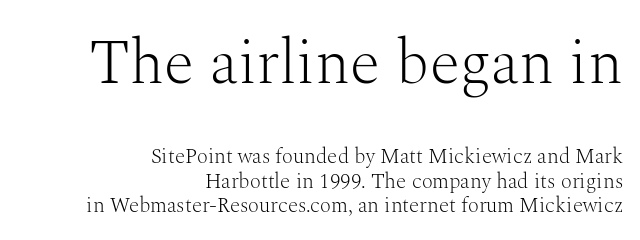
The image shows 62 px light serif type, upright; set right-aligned, line spacing 1.18x, normal letter spacing, not underlined; the first (top) block is 2.95x larger; medium stroke contrast and a medium x-height.
